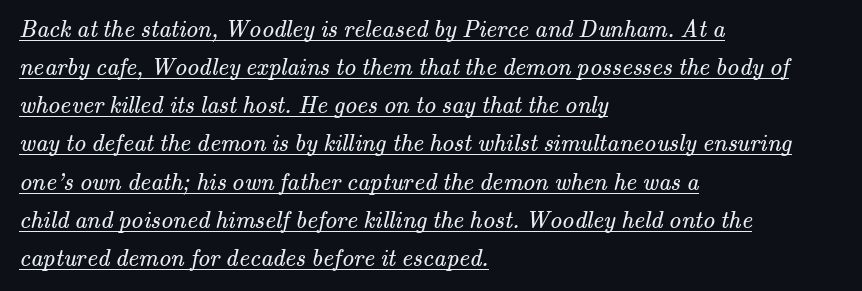
The lettering is marked with a stroke running underneath it. The font is comparable to plain body text, perhaps lighter. Visually the block forms a straight wall on the left and a jagged coastline on the right. Each new line begins a customary step beneath the previous one.
